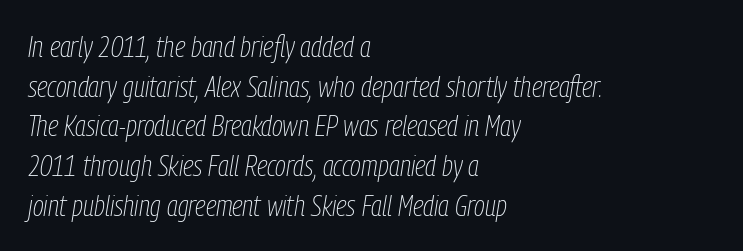
What's the leading like? Ordinary, nothing unusual. The words here are not underlined. Every character sits at an angle, as italics do. Compared with a typical body face, this is equally light or lighter still.
